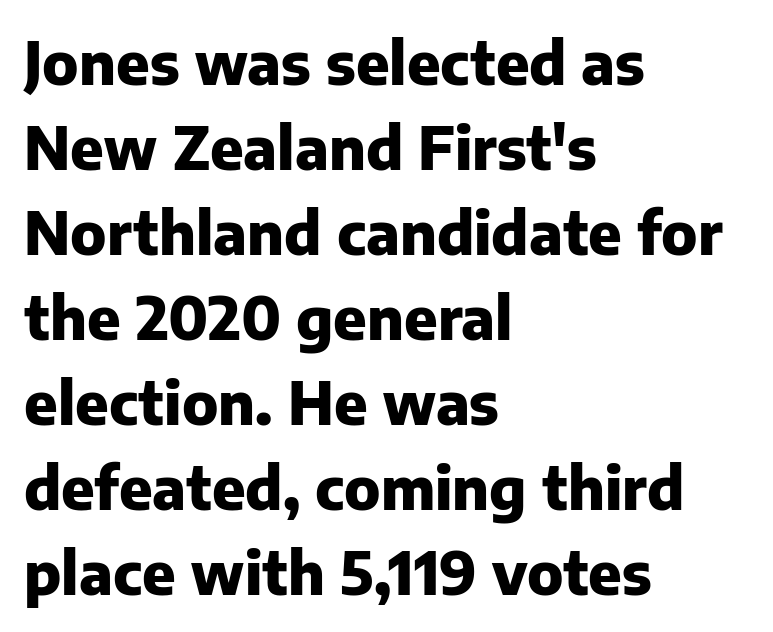
{"serif": "no", "italic": "no", "bold": "yes", "weight": "heavy", "width": "normal", "stroke_contrast": "low", "x_height": "medium", "monospaced": "no", "underline": "no", "align": "left", "line_spacing": "normal", "line_spacing_ratio": 1.44, "letter_spacing": "normal", "letter_spacing_em": 0.0, "glyph_px": 59}
